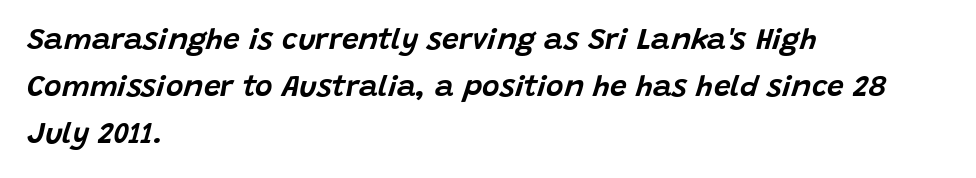
{"italic": "yes", "lean": "right", "slant_degrees": 15, "width": "normal", "stroke_contrast": "low", "x_height": "large", "monospaced": "no", "underline": "no", "align": "left", "line_spacing": "normal", "line_spacing_ratio": 1.56, "letter_spacing": "normal", "letter_spacing_em": 0.0, "glyph_px": 30}
